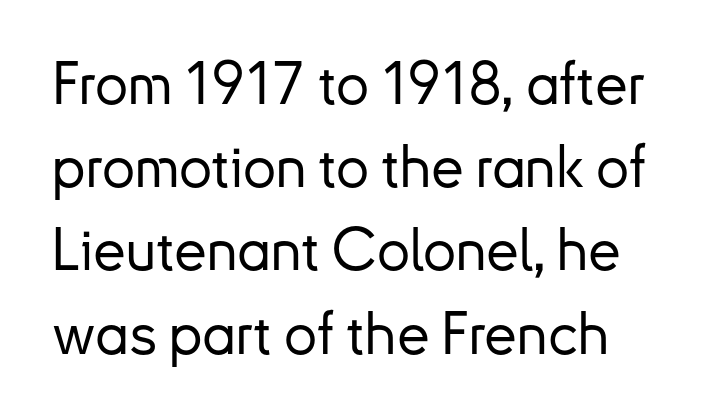
Every character sits straight up, as roman type does. Standard letterfit; no display-style spreading of the glyphs. A typesetter would call this proportional, since set widths differ per character. Clear beneath every line of the passage. The block of text has a typical density, with ordinary space between rows. The characters display no serif detailing; their extremities are plain.
